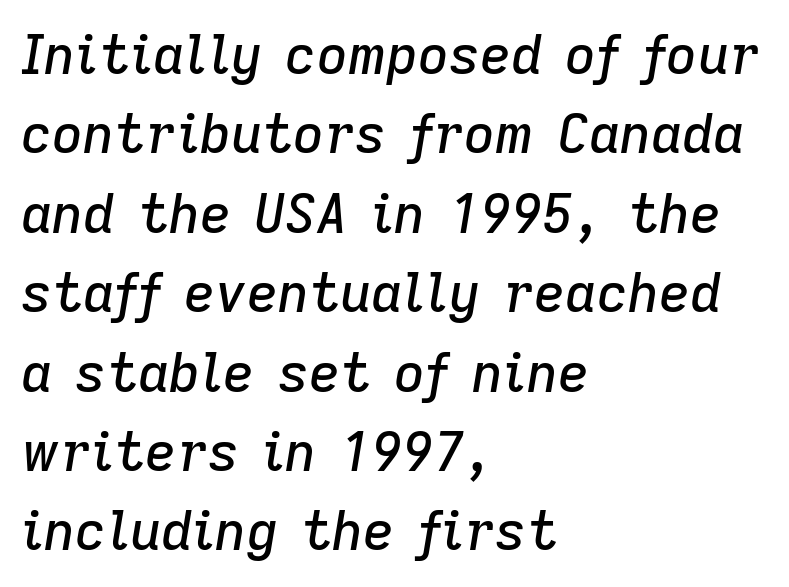
Q: Is the text italic (slanted)? A: Yes, it leans right by about 9 degrees.
Q: Is the text underlined? A: No.
Q: How is the paragraph aligned? A: Left-aligned.
Q: Is the spacing between letters normal or unusually wide? A: Normal.
Q: Is the spacing between lines tight, normal or loose? A: Normal.
Q: Width (condensed, normal, or wide)? A: Normal.
Q: Stroke contrast? A: Low.
Q: x-height? A: Medium.
Q: Monospaced? A: No.
